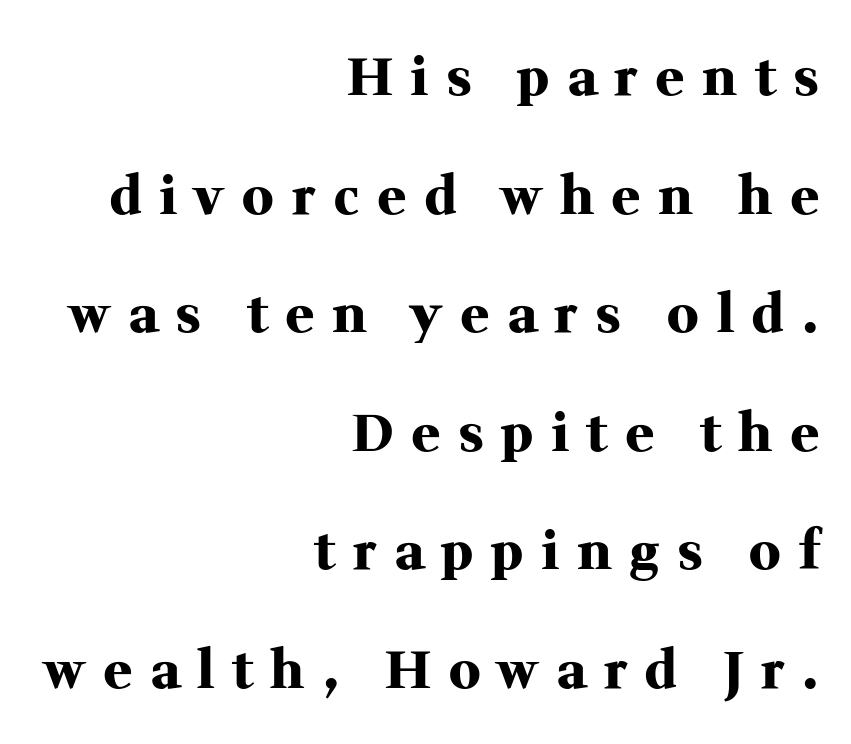
The image shows 52 px heavy serif type, upright; set right-aligned, loose line spacing (2.28x), unusually wide letter spacing (+0.36 em), not underlined; medium stroke contrast and a medium x-height.
